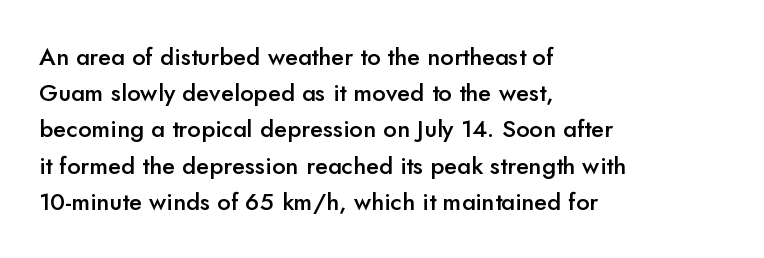
{"italic": "no", "bold": "semi", "underline": "no", "align": "left", "line_spacing": "normal", "line_spacing_ratio": 1.51, "letter_spacing": "normal", "letter_spacing_em": 0.0, "glyph_px": 24}
